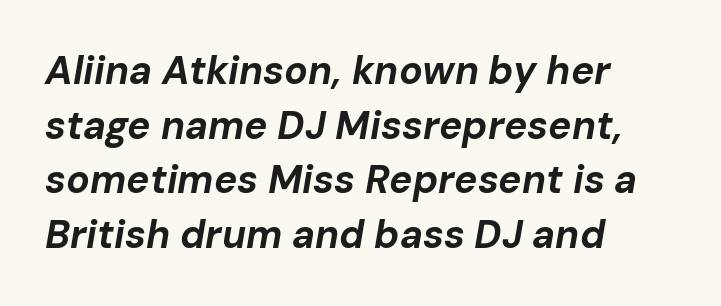
Plenty of ink on the page — the face is bold. This sample has the flowing, uneven cadence of proportional lettering. Words float on clear page, feet unadorned. The paragraph has a hard left edge and a soft right edge. These lines keep a tight, regular rhythm from letter to letter. Compared with ordinary roman type, these characters are visibly tilted.
